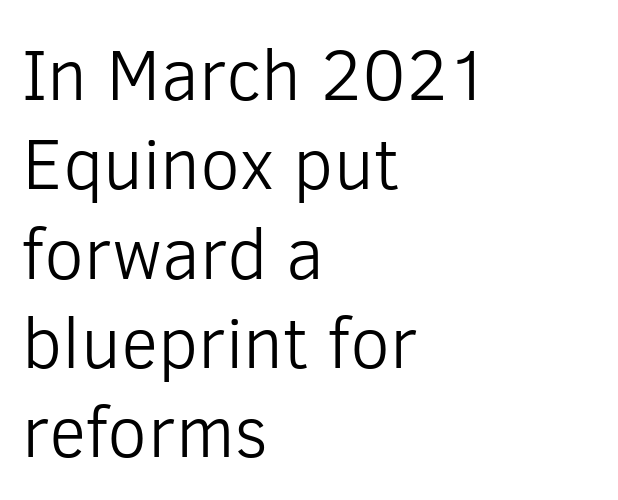
Q: Is the text bold? A: No.
Q: Is the text italic (slanted)? A: No, it is upright.
Q: Is the typeface a serif or a sans-serif typeface? A: Sans-serif.
Q: Is the text underlined? A: No.
Q: How is the paragraph aligned? A: Left-aligned.
Q: Is the spacing between letters normal or unusually wide? A: Normal.
Q: Width (condensed, normal, or wide)? A: Normal.
Q: Stroke contrast? A: Low.
Q: x-height? A: Medium.
Q: Monospaced? A: No.
